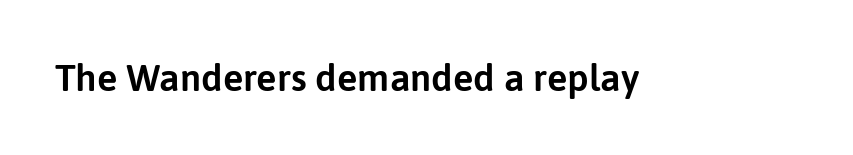
The image shows 38 px sans-serif type, upright; set normal letter spacing, not underlined; low stroke contrast and a medium x-height.
